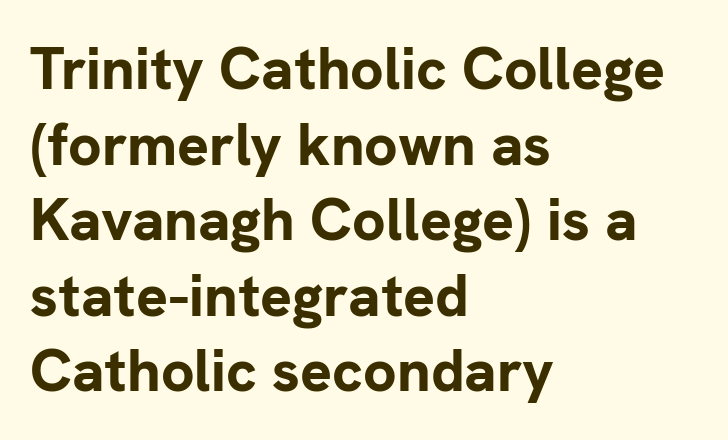
{"serif": "no", "italic": "no", "bold": "yes", "weight": "bold", "width": "normal", "stroke_contrast": "low", "x_height": "medium", "monospaced": "no", "underline": "no", "align": "left", "line_spacing": "normal", "line_spacing_ratio": 1.28, "letter_spacing": "normal", "letter_spacing_em": 0.0, "glyph_px": 59}
